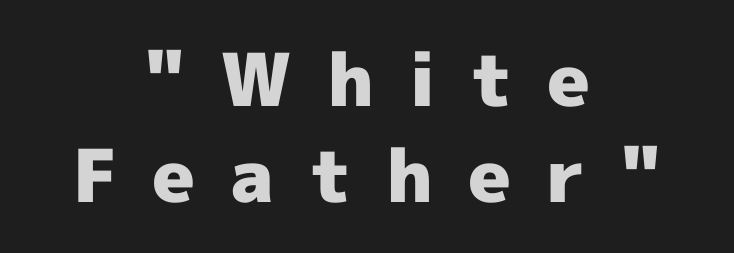
{"serif": "no", "italic": "no", "bold": "yes", "weight": "heavy", "width": "normal", "x_height": "medium", "monospaced": "no", "underline": "no", "align": "center", "line_spacing": "normal", "line_spacing_ratio": 1.31, "letter_spacing": "wide", "letter_spacing_em": 0.48, "glyph_px": 73}
